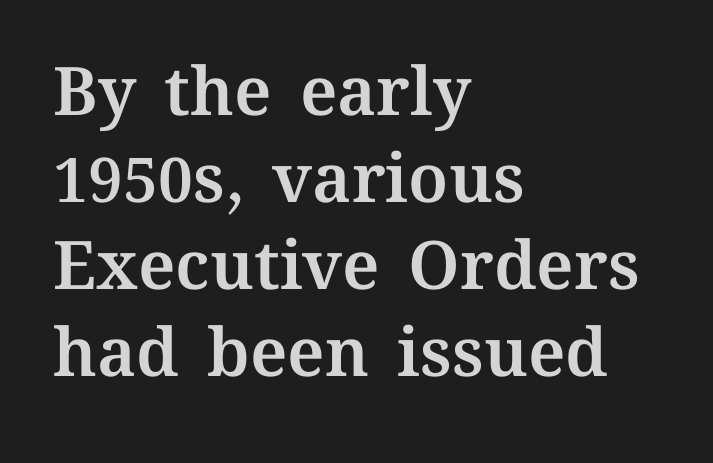
Inter-character spacing is left at the font's built-in metrics. Only glyphs here, with clear space below each row. The lines in this sample share a left origin and differ only in where they stop. Upright lettering throughout. Varying glyph widths throughout — classic text-font behaviour. Vertical spacing — default.
